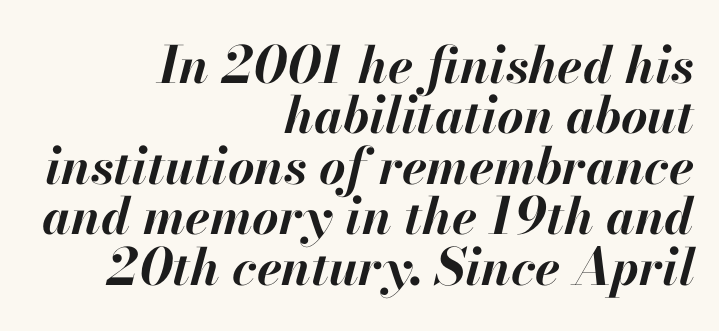
{"italic": "yes", "lean": "right", "slant_degrees": 13, "bold": "yes", "weight": "bold", "width": "normal", "stroke_contrast": "high", "x_height": "small", "monospaced": "no", "underline": "no", "align": "right", "line_spacing": "tight", "line_spacing_ratio": 0.99, "letter_spacing": "normal", "letter_spacing_em": 0.0, "glyph_px": 51}
